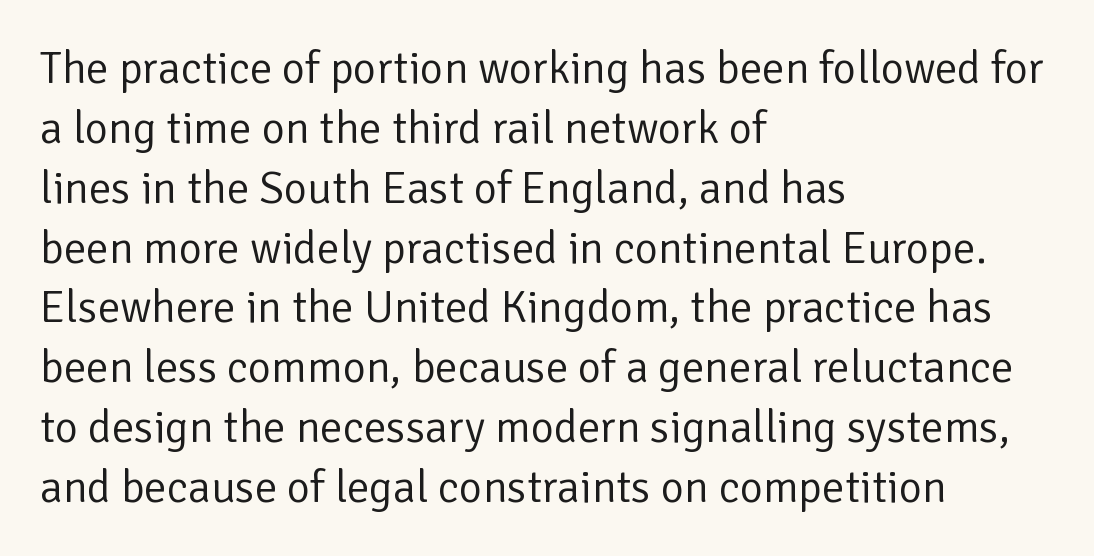
{"serif": "no", "italic": "no", "bold": "no", "weight": "regular", "width": "normal", "stroke_contrast": "low", "x_height": "medium", "monospaced": "no", "underline": "no", "align": "left", "line_spacing": "normal", "line_spacing_ratio": 1.33, "letter_spacing": "normal", "letter_spacing_em": 0.0, "glyph_px": 45}
